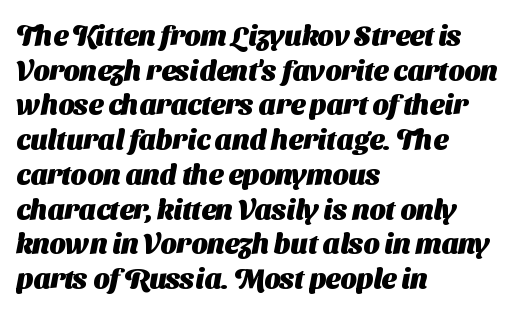
Strong, thick strokes mark this as bold type. The letters advance in unequal steps, a hallmark of proportional type. The type family on display is of the sans-serif kind. In CSS terms this would be text-align: left.
